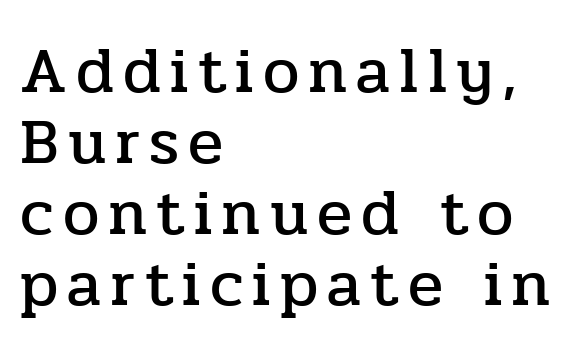
Do the characters align in a grid? No, the font is proportional. Has an underline been added? It has not. Compared with a centered layout, this one pins lines to the left instead. Italic: no, the glyphs are upright roman. Vertical spacing — tight. Look at the bottom of the vertical strokes: they flare into serifs here.
